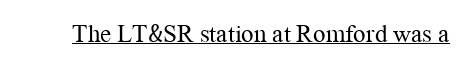
The letterforms sit at book weight or below. Posture: upright roman. Here the glyphs are tracked normally, forming tight word shapes. The words here are underlined.
